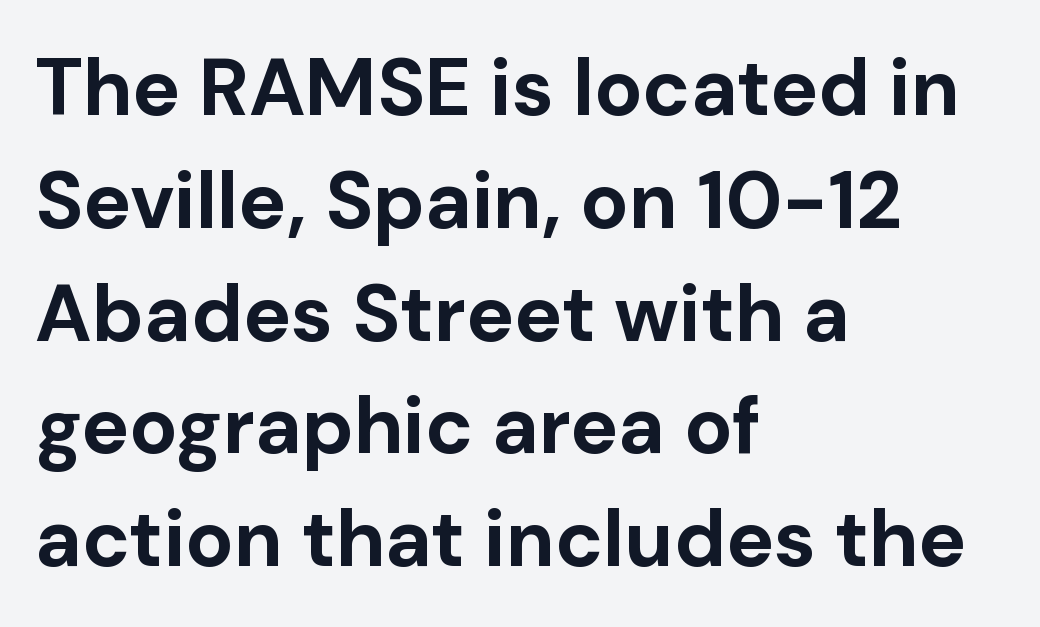
The image shows 80 px bold sans-serif type, upright; set left-aligned, normal line spacing (1.41x), normal letter spacing, not underlined; low stroke contrast and a medium x-height.
